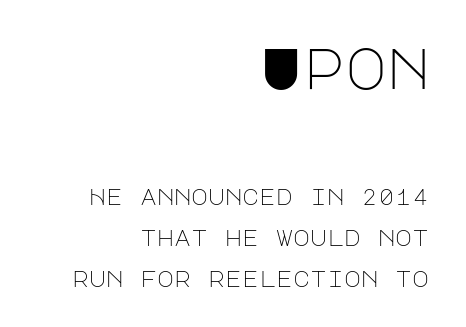
The image shows 57 px light sans-serif type, upright; set right-aligned, line spacing 1.78x, normal letter spacing, not underlined; the first (top) block is 2.48x larger; low stroke contrast and a large x-height.
